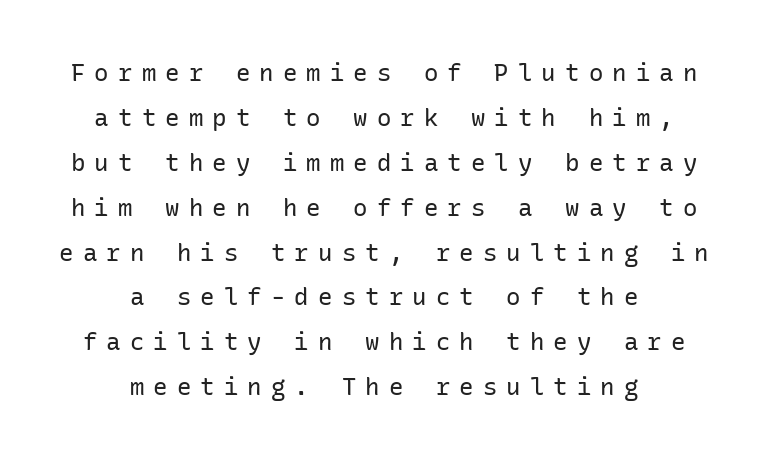
{"italic": "no", "bold": "no", "underline": "no", "align": "center", "line_spacing_ratio": 1.87, "letter_spacing": "wide", "letter_spacing_em": 0.38, "glyph_px": 24}
